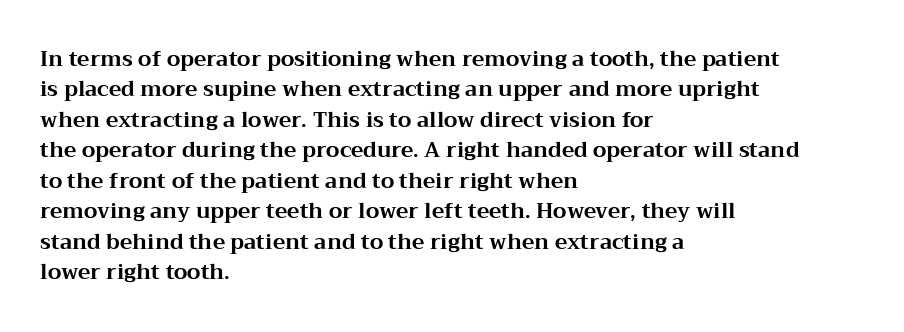
Notice how the stems are strictly vertical — no italics here. These words are printed bold, with thick strokes throughout. Leading: standard. You could call the tracking neutral — neither tight nor loose. The rendering anchors every line to the left-hand side. The words here are not underlined.
